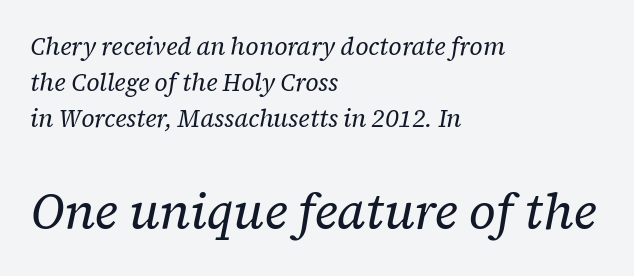
{"serif": "yes", "italic": "yes", "lean": "right", "slant_degrees": 12, "bold": "no", "weight": "regular", "width": "normal", "stroke_contrast": "low", "x_height": "medium", "monospaced": "no", "underline": "no", "align": "left", "line_spacing": "normal", "line_spacing_ratio": 1.51, "letter_spacing": "normal", "letter_spacing_em": 0.0, "larger_block": "second", "size_ratio": 2.04, "glyph_px": 49}
